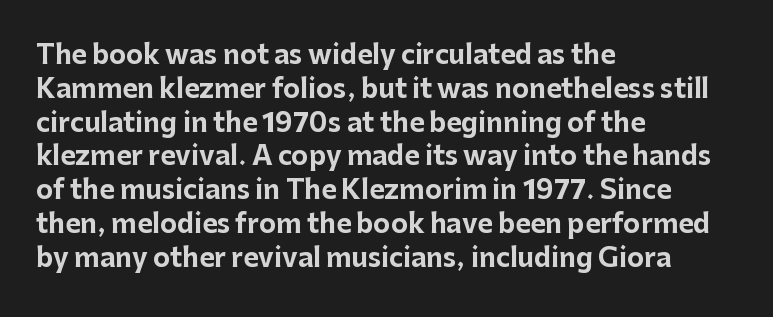
Q: Is the text bold? A: Yes.
Q: Is the text italic (slanted)? A: No, it is upright.
Q: Is the text underlined? A: No.
Q: How is the paragraph aligned? A: Left-aligned.
Q: Is the spacing between letters normal or unusually wide? A: Normal.
Q: Is the spacing between lines tight, normal or loose? A: Normal.
